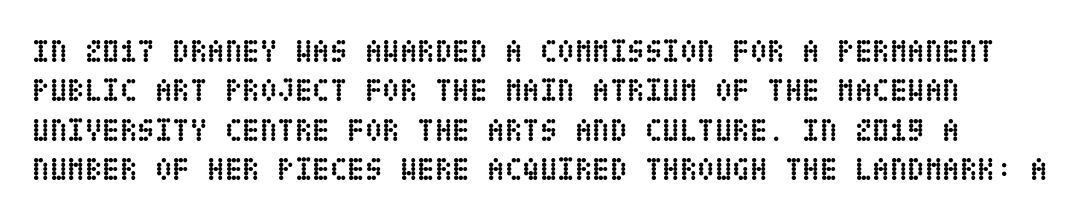
Is the type bold? Yes — the strokes are clearly thick and heavy. Notice how the stems are strictly vertical — no italics here. Nothing unusual about the tracking: characters are spaced as the font intends. Just letters on the line, the space beneath them empty.
